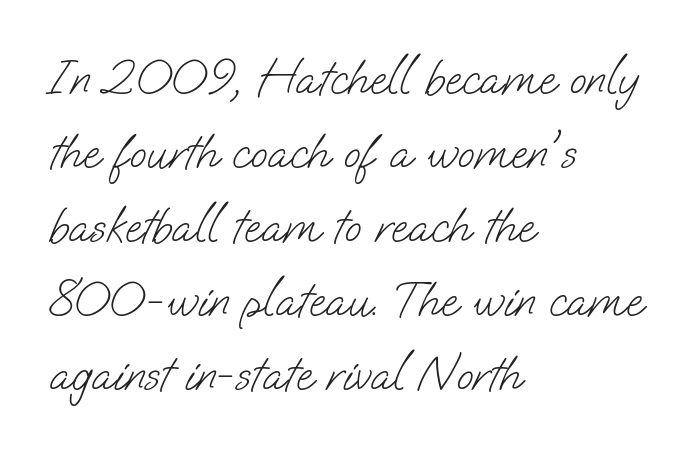
{"serif": "no", "bold": "no", "weight": "light", "width": "normal", "stroke_contrast": "low", "x_height": "small", "monospaced": "no", "underline": "no", "align": "left", "line_spacing": "normal", "line_spacing_ratio": 1.51, "letter_spacing": "normal", "letter_spacing_em": 0.0, "glyph_px": 49}
